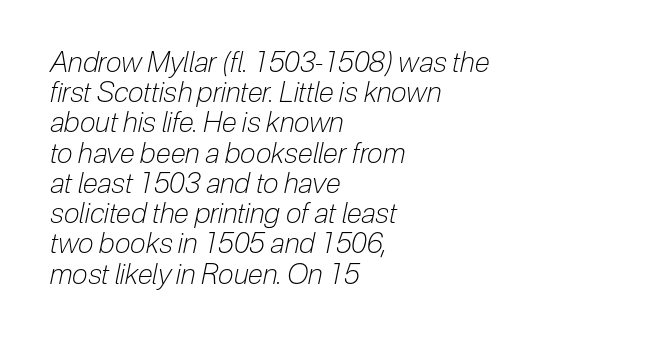
Q: Is the text bold? A: No.
Q: Is the text italic (slanted)? A: Yes, it leans right by about 12 degrees.
Q: Is the text underlined? A: No.
Q: How is the paragraph aligned? A: Left-aligned.
Q: Is the spacing between letters normal or unusually wide? A: Normal.
Q: Is the spacing between lines tight, normal or loose? A: Tight.
Q: Width (condensed, normal, or wide)? A: Condensed.
Q: Stroke contrast? A: Low.
Q: x-height? A: Medium.
Q: Monospaced? A: No.
